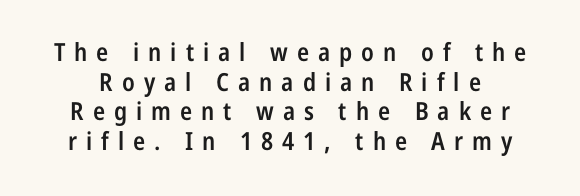
The image shows 25 px text type, upright; set centered, line spacing 1.19x, unusually wide letter spacing (+0.36 em), not underlined.
